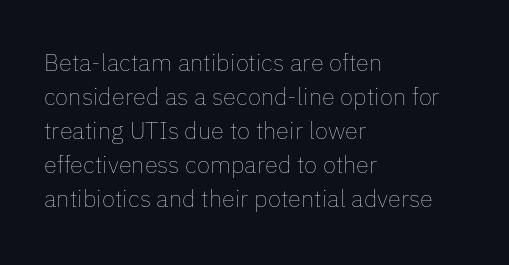
Q: Is the text bold? A: No.
Q: Is the text italic (slanted)? A: No, it is upright.
Q: Is the text underlined? A: No.
Q: How is the paragraph aligned? A: Left-aligned.
Q: Is the spacing between letters normal or unusually wide? A: Normal.
Q: Is the spacing between lines tight, normal or loose? A: Normal.
